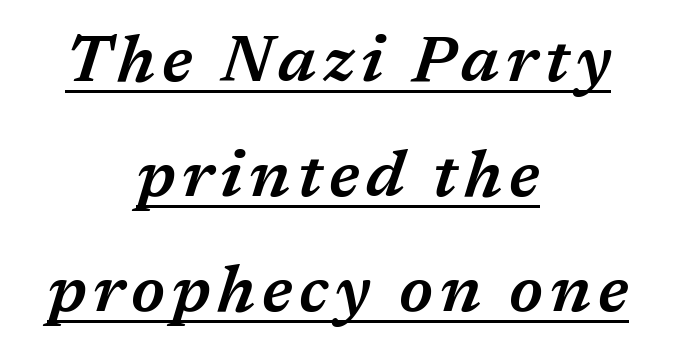
The image shows 66 px semibold type, italic (leaning right); set centered, line spacing 1.74x, underlined; medium stroke contrast and a medium x-height.
